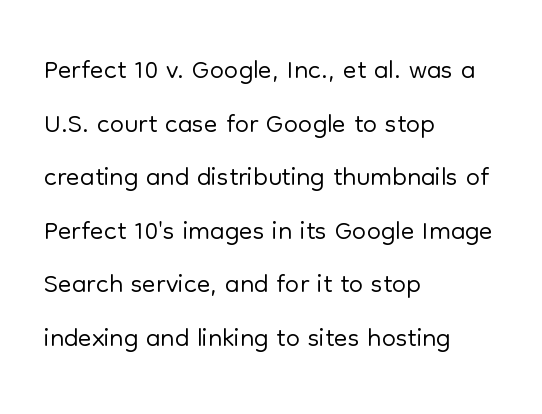
{"serif": "no", "italic": "no", "bold": "no", "weight": "light", "width": "normal", "stroke_contrast": "low", "x_height": "medium", "monospaced": "no", "underline": "no", "align": "left", "line_spacing": "normal", "line_spacing_ratio": 1.34, "letter_spacing": "normal", "letter_spacing_em": 0.0, "glyph_px": 40}
